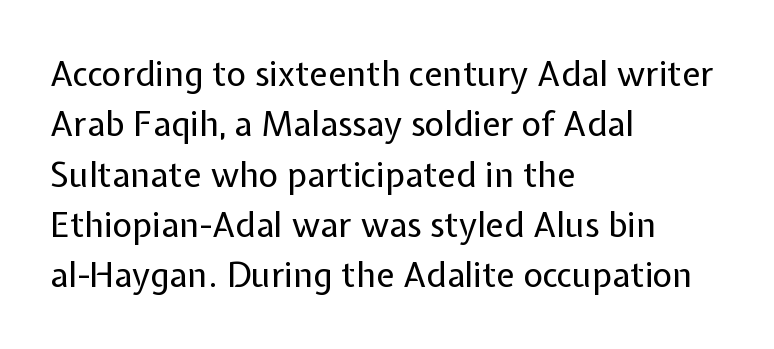
The image shows 34 px regular-weight sans-serif type, upright; set left-aligned, normal line spacing (1.48x), normal letter spacing, not underlined; low stroke contrast and a medium x-height.
